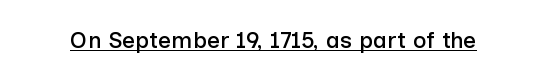
You can see a thin bar hugging the bottom of the glyphs. This rendering leaves character spacing at its baseline value. Style check: upright.
